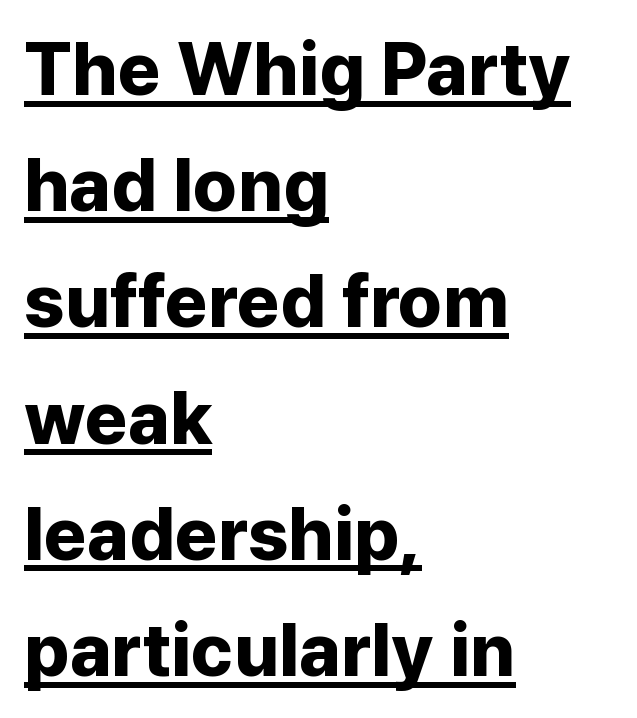
{"serif": "no", "italic": "no", "bold": "yes", "weight": "bold", "width": "normal", "stroke_contrast": "low", "x_height": "medium", "monospaced": "no", "underline": "yes", "align": "left", "line_spacing": "normal", "line_spacing_ratio": 1.57, "letter_spacing": "normal", "letter_spacing_em": 0.0, "glyph_px": 74}
